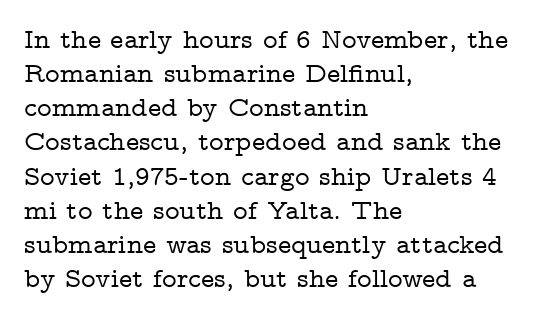
The image shows 28 px wide serif type, upright; set left-aligned, line spacing 1.22x, normal letter spacing, not underlined; low stroke contrast and a medium x-height.
